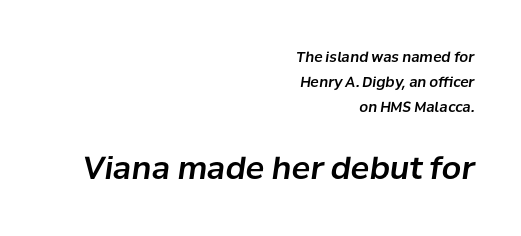
Characters are canted at an angle relative to the baseline's perpendicular. Tracking here is standard; glyphs follow each other at the usual distance. Casual observation: everything's shoved over to the right. Character size in the trailing block exceeds that of the leading block.
